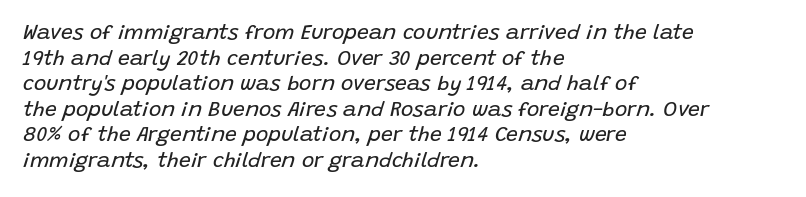
The image shows 21 px text type, italic (leaning right); set left-aligned, line spacing 1.22x, normal letter spacing, not underlined.
